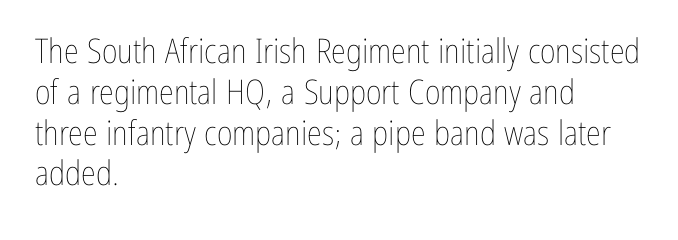
The image shows 34 px thin, condensed type, upright; set left-aligned, line spacing 1.2x, normal letter spacing, not underlined; low stroke contrast and a medium x-height.
